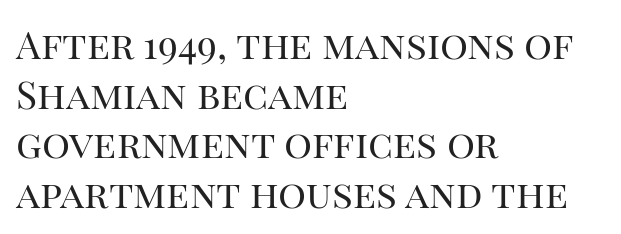
Quick note: underline off. The face used here is proportionally spaced, like ordinary book or web type. Quick note: not italic, upright. The passage shown has conventional tracking throughout.
